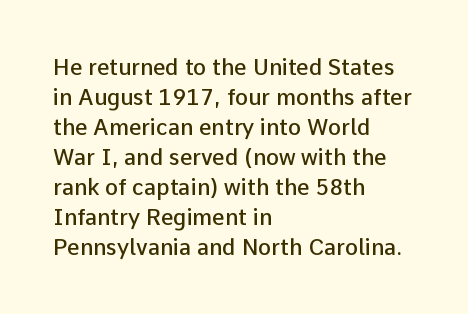
Q: Is the text bold? A: Semi-bold.
Q: Is the text italic (slanted)? A: No, it is upright.
Q: Is the text underlined? A: No.
Q: How is the paragraph aligned? A: Left-aligned.
Q: Is the spacing between letters normal or unusually wide? A: Normal.
Q: Is the spacing between lines tight, normal or loose? A: Normal.
